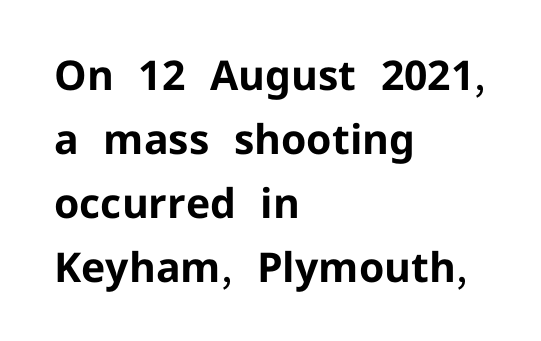
These lines are composed in type without serifs. Vertically, the passage feels balanced, rows spaced as you'd expect. In CSS terms this would be text-align: left. Words appear dense and cohesive because spacing is normal. Varying glyph widths throughout — classic text-font behaviour. Rendered with straight, roman letterforms.
